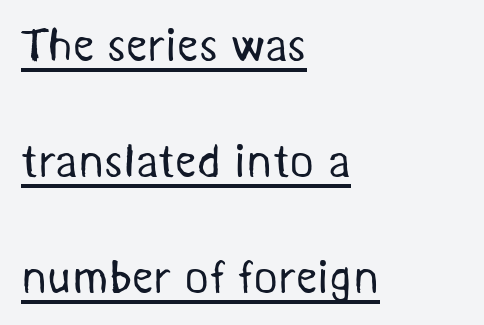
{"serif": "no", "bold": "no", "weight": "regular", "width": "normal", "stroke_contrast": "medium", "x_height": "medium", "monospaced": "no", "underline": "yes", "align": "left", "line_spacing": "loose", "line_spacing_ratio": 2.47, "letter_spacing": "normal", "letter_spacing_em": 0.0, "glyph_px": 47}
